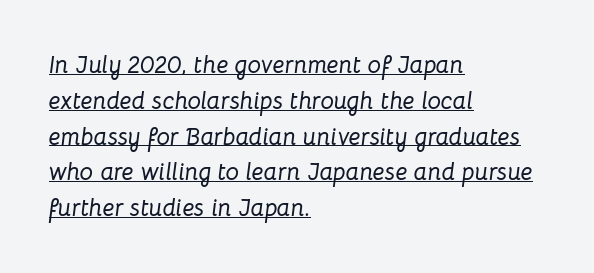
Q: Is the text italic (slanted)? A: Yes, it leans right by about 8 degrees.
Q: Is the text underlined? A: Yes.
Q: How is the paragraph aligned? A: Left-aligned.
Q: Is the spacing between letters normal or unusually wide? A: Normal.
Q: Is the spacing between lines tight, normal or loose? A: Normal.
